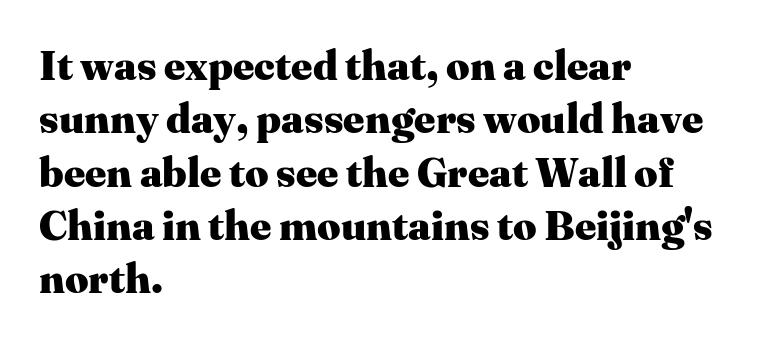
The image shows 41 px heavy serif type, upright; set left-aligned, normal line spacing (1.3x), normal letter spacing, not underlined; medium stroke contrast and a medium x-height.
